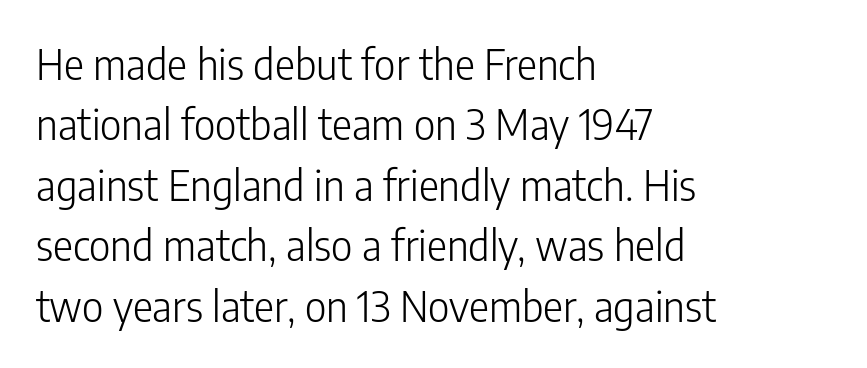
{"serif": "no", "italic": "no", "bold": "no", "weight": "light", "width": "condensed", "stroke_contrast": "low", "x_height": "medium", "monospaced": "no", "underline": "no", "align": "left", "line_spacing": "normal", "line_spacing_ratio": 1.44, "letter_spacing": "normal", "letter_spacing_em": 0.0, "glyph_px": 42}
